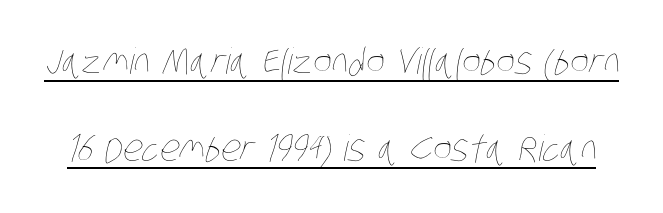
The image shows 36 px thin, condensed type; set loose line spacing (2.42x), normal letter spacing, underlined; low stroke contrast and a large x-height.
